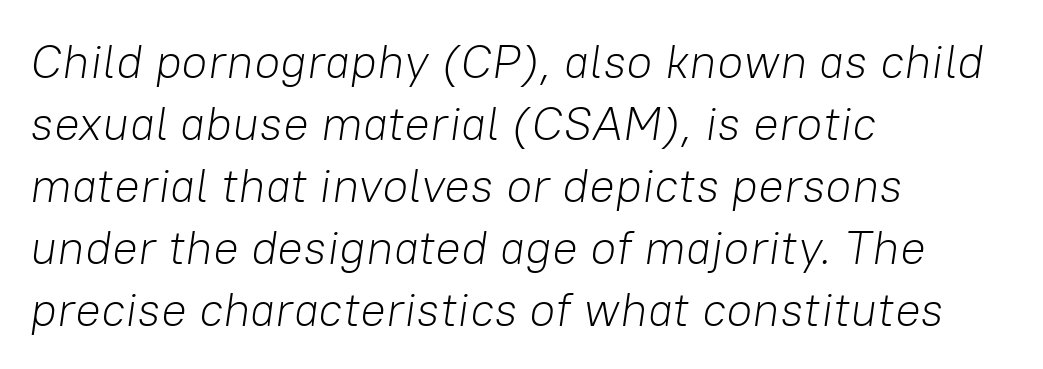
Q: Is the text bold? A: No.
Q: Is the text italic (slanted)? A: Yes, it leans right by about 8 degrees.
Q: Is the text underlined? A: No.
Q: How is the paragraph aligned? A: Left-aligned.
Q: Is the spacing between letters normal or unusually wide? A: Normal.
Q: Is the spacing between lines tight, normal or loose? A: Normal.
Q: Width (condensed, normal, or wide)? A: Normal.
Q: Stroke contrast? A: Low.
Q: x-height? A: Medium.
Q: Monospaced? A: No.
